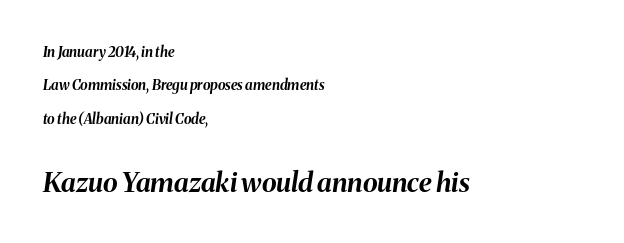
A student would notice the bottom passage is typeset larger than what precedes it. Clear beneath every line of the passage. Students, this is bold: see how much ink each stroke carries. If you measured baseline to baseline, you'd find a long distance. Quick note: italic. Nothing unusual about the tracking: characters are spaced as the font intends.
